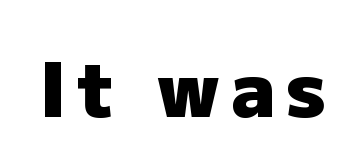
Is this a fixed-width face? No — the glyphs have proportional, varying widths. Chunky letters — that's bold for sure. If you drew a line through each stem, it would be perfectly vertical. Nope, no serifs anywhere on these letters. Rule under the text: the space is simply empty.
